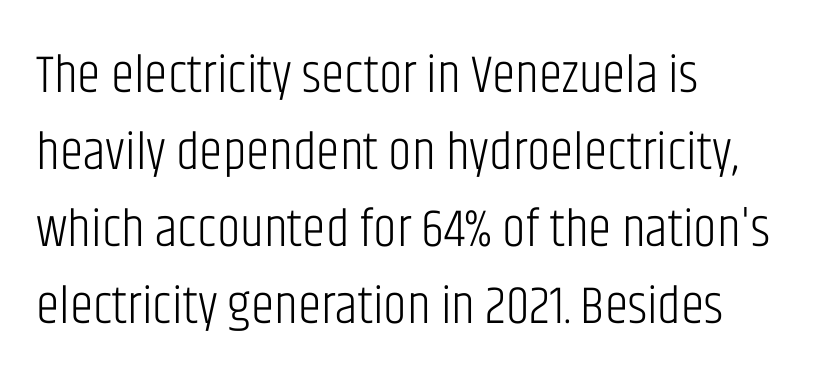
Q: Is the text bold? A: No.
Q: Is the text italic (slanted)? A: No, it is upright.
Q: Is the typeface a serif or a sans-serif typeface? A: Sans-serif.
Q: Is the text underlined? A: No.
Q: How is the paragraph aligned? A: Left-aligned.
Q: Is the spacing between letters normal or unusually wide? A: Normal.
Q: Is the spacing between lines tight, normal or loose? A: Normal.
Q: Width (condensed, normal, or wide)? A: Condensed.
Q: Stroke contrast? A: Low.
Q: x-height? A: Large.
Q: Monospaced? A: No.
